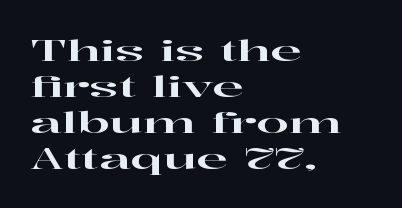
{"serif": "yes", "italic": "no", "width": "wide", "stroke_contrast": "high", "x_height": "medium", "monospaced": "no", "underline": "no", "align": "left", "line_spacing_ratio": 1.24, "letter_spacing": "normal", "letter_spacing_em": 0.0, "glyph_px": 29}
